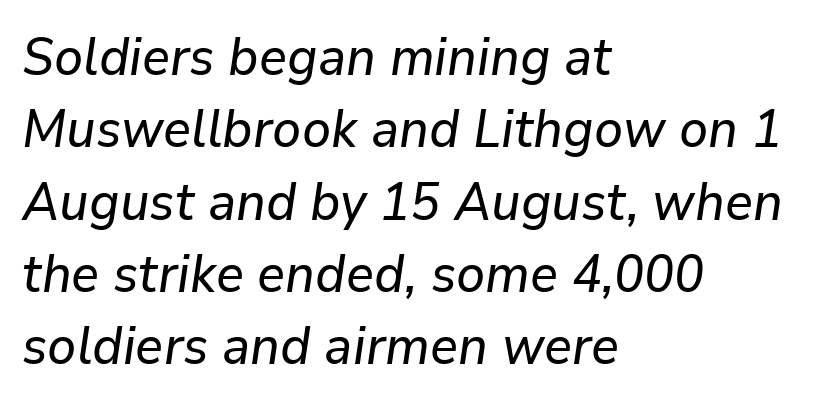
{"italic": "yes", "lean": "right", "slant_degrees": 9, "width": "normal", "stroke_contrast": "low", "x_height": "medium", "monospaced": "no", "underline": "no", "align": "left", "line_spacing": "normal", "line_spacing_ratio": 1.39, "letter_spacing": "normal", "letter_spacing_em": 0.0, "glyph_px": 52}
